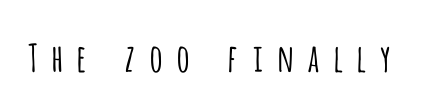
Q: Is the text bold? A: No.
Q: Is the text italic (slanted)? A: No, it is upright.
Q: Is the typeface a serif or a sans-serif typeface? A: Sans-serif.
Q: Is the text underlined? A: No.
Q: Is the spacing between letters normal or unusually wide? A: Unusually wide.
Q: Width (condensed, normal, or wide)? A: Condensed.
Q: Stroke contrast? A: Low.
Q: x-height? A: Large.
Q: Monospaced? A: No.
